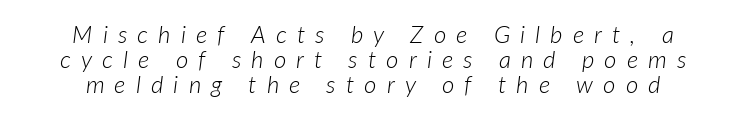
Q: Is the text bold? A: No.
Q: Is the text italic (slanted)? A: Yes, it leans right by about 7 degrees.
Q: Is the text underlined? A: No.
Q: How is the paragraph aligned? A: Centered.
Q: Is the spacing between letters normal or unusually wide? A: Unusually wide.
Q: Is the spacing between lines tight, normal or loose? A: Tight.
